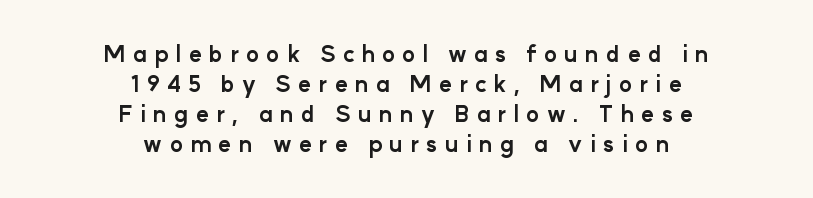
No word sits above an underline. Italic: no, the glyphs are upright roman. What stands out about the letter spacing? Its width — letters are far apart. These lines are centered, leaving both edges ragged. Stroke thickness is high; the sample reads as a true bold. Normally led — the rows are evenly, conventionally spaced.
